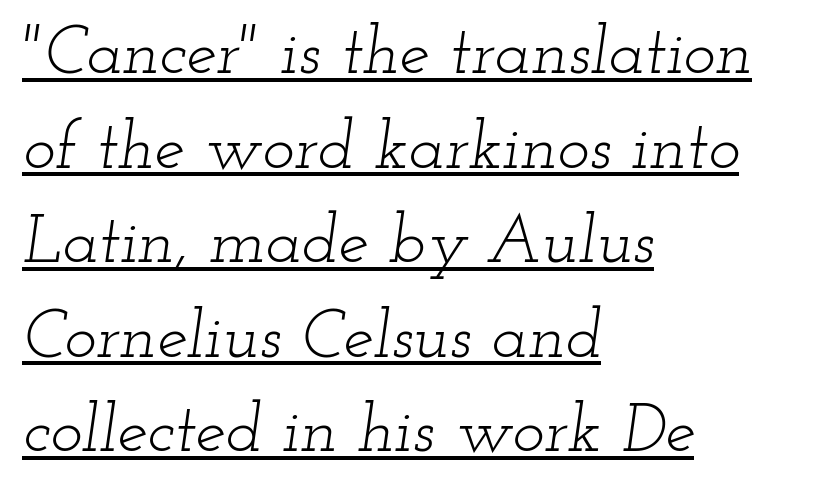
Q: Is the text bold? A: No.
Q: Is the text italic (slanted)? A: Yes, it leans right by about 12 degrees.
Q: Is the typeface a serif or a sans-serif typeface? A: Serif.
Q: Is the text underlined? A: Yes.
Q: How is the paragraph aligned? A: Left-aligned.
Q: Is the spacing between letters normal or unusually wide? A: Normal.
Q: Is the spacing between lines tight, normal or loose? A: Normal.
Q: Width (condensed, normal, or wide)? A: Wide.
Q: Stroke contrast? A: Low.
Q: x-height? A: Small.
Q: Monospaced? A: No.
